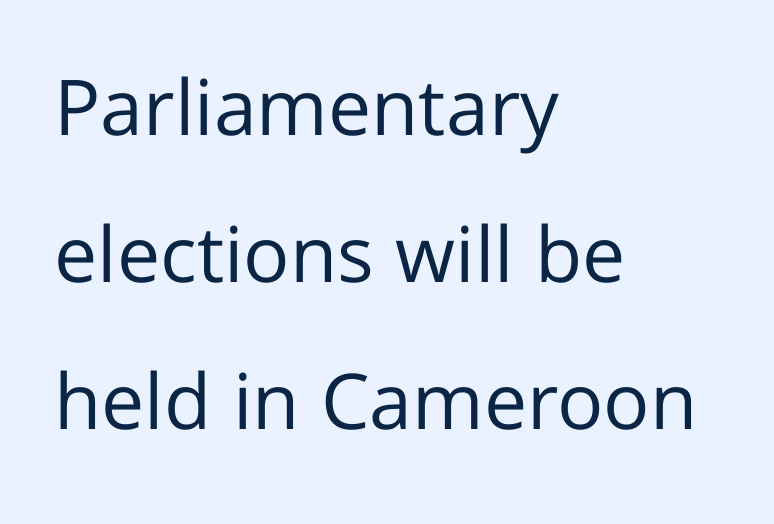
The image shows 77 px regular-weight sans-serif type, upright; set left-aligned, loose line spacing (1.91x), normal letter spacing, not underlined; low stroke contrast and a medium x-height.
